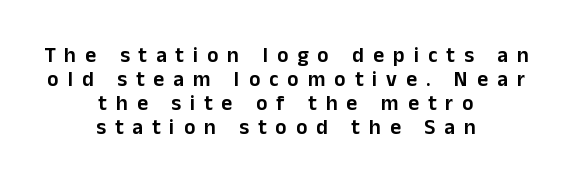
The image shows 21 px text type, upright; set centered, tight line spacing (1.15x), unusually wide letter spacing (+0.43 em), not underlined.
